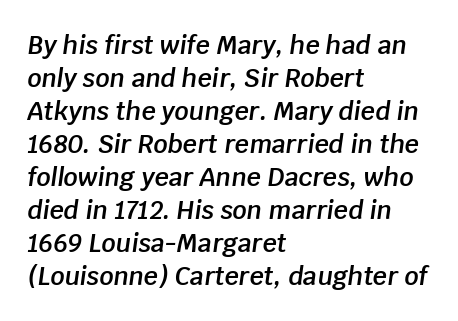
Q: Is the text bold? A: Semi-bold.
Q: Is the text italic (slanted)? A: Yes, it leans right by about 8 degrees.
Q: Is the text underlined? A: No.
Q: How is the paragraph aligned? A: Left-aligned.
Q: Is the spacing between letters normal or unusually wide? A: Normal.
Q: Is the spacing between lines tight, normal or loose? A: Normal.
